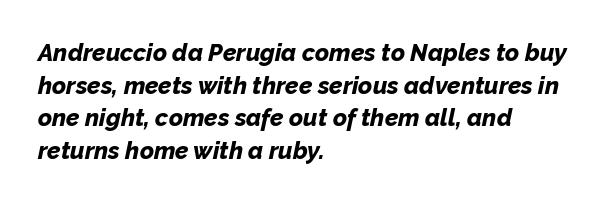
The rag falls on the right side of this text block. This rendering leaves character spacing at its baseline value. Style check: oblique. Heft: maximum for text — a bold. The glyphs are unaccompanied by any horizontal stroke below them.
